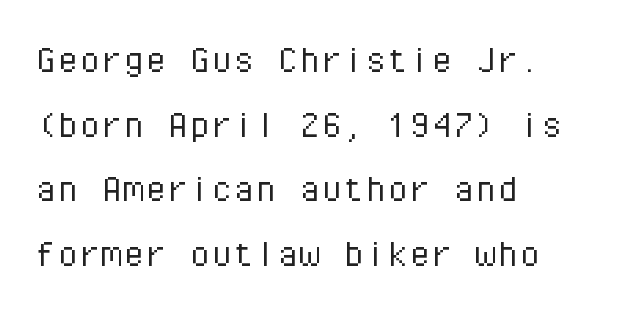
Q: Is the text bold? A: No.
Q: Is the text italic (slanted)? A: No, it is upright.
Q: Is the typeface a serif or a sans-serif typeface? A: Sans-serif.
Q: Is the text underlined? A: No.
Q: How is the paragraph aligned? A: Left-aligned.
Q: Is the spacing between letters normal or unusually wide? A: Normal.
Q: Is the spacing between lines tight, normal or loose? A: Normal.
Q: Width (condensed, normal, or wide)? A: Normal.
Q: Stroke contrast? A: Low.
Q: x-height? A: Medium.
Q: Monospaced? A: Yes.
